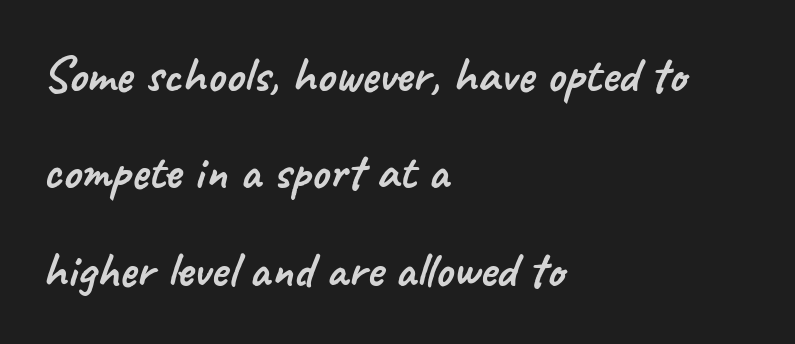
Q: Is the typeface a serif or a sans-serif typeface? A: Sans-serif.
Q: Is the text underlined? A: No.
Q: How is the paragraph aligned? A: Left-aligned.
Q: Is the spacing between letters normal or unusually wide? A: Normal.
Q: Is the spacing between lines tight, normal or loose? A: Loose.
Q: Width (condensed, normal, or wide)? A: Normal.
Q: Stroke contrast? A: Low.
Q: x-height? A: Small.
Q: Monospaced? A: No.
